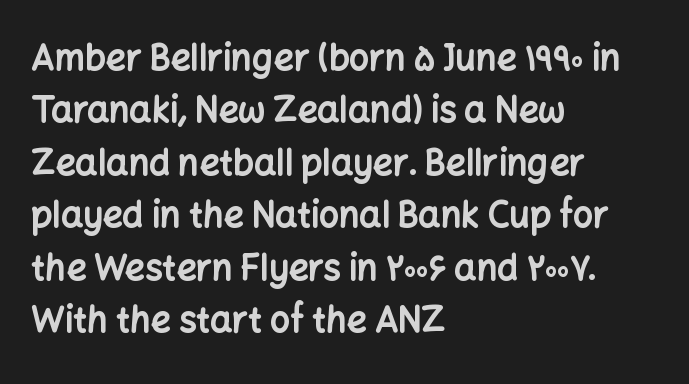
The image shows 35 px bold sans-serif type, upright; set left-aligned, normal line spacing (1.5x), normal letter spacing, not underlined; low stroke contrast and a medium x-height.
